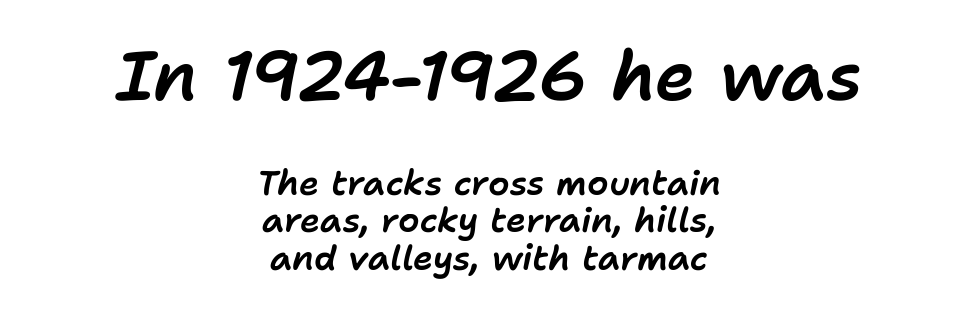
Q: Is the text italic (slanted)? A: Yes, it leans right by about 11 degrees.
Q: Is the text underlined? A: No.
Q: How is the paragraph aligned? A: Centered.
Q: Is the spacing between letters normal or unusually wide? A: Normal.
Q: Is the spacing between lines tight, normal or loose? A: Tight.
Q: Which block of text is set in a larger size, the first (top) or the second (bottom)? A: The first (top) one.
Q: Width (condensed, normal, or wide)? A: Normal.
Q: Stroke contrast? A: Low.
Q: x-height? A: Medium.
Q: Monospaced? A: No.
